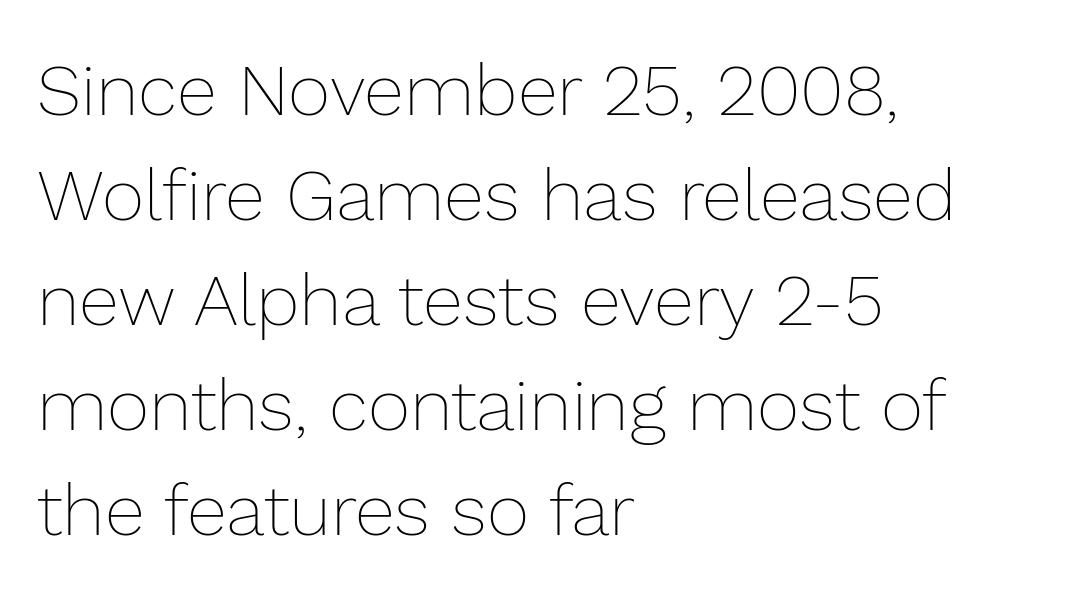
The image shows 73 px thin type, upright; set left-aligned, normal line spacing (1.44x), normal letter spacing, not underlined; low stroke contrast and a medium x-height.
